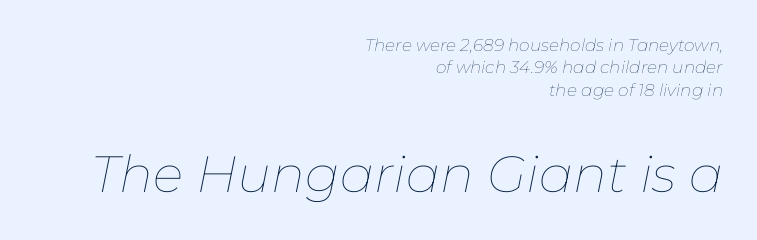
The image shows 51 px thin type, italic (leaning right); set right-aligned, normal line spacing (1.32x), normal letter spacing, not underlined; the second (bottom) block is 3.0x larger; low stroke contrast and a medium x-height.
